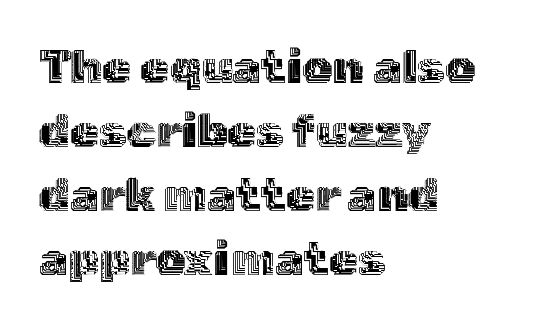
Does the leading feel generous? No, just average. Unmarked baselines from the first word to the last. Honestly, the letter spacing is just normal — you wouldn't notice it. Italic? Not at all — the glyphs are vertical.
